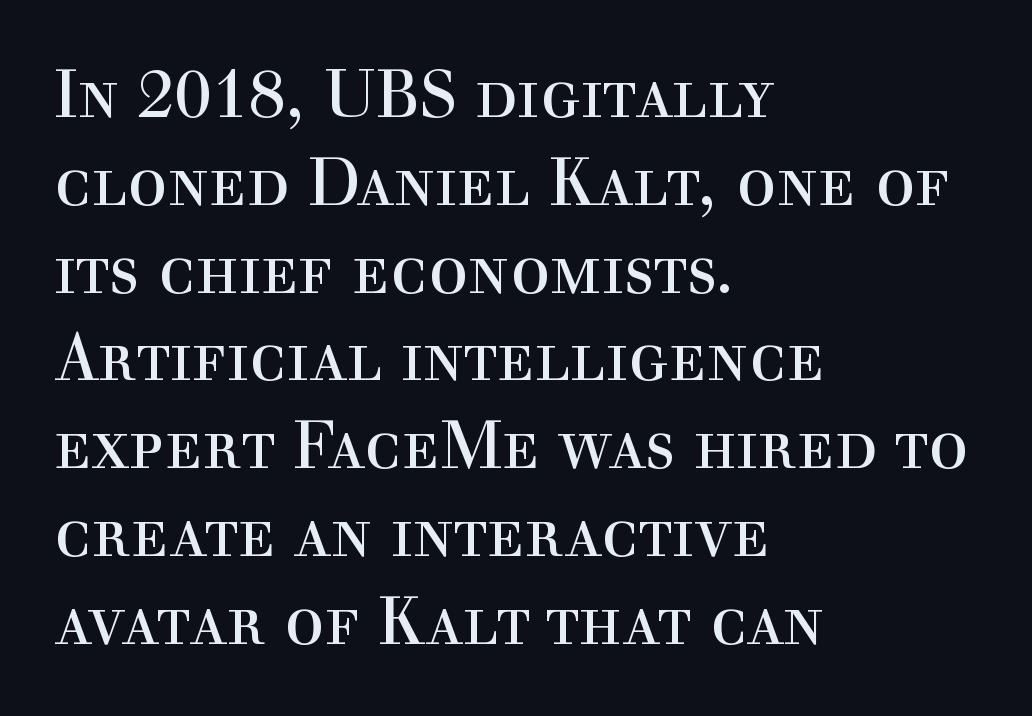
Q: Is the text bold? A: No.
Q: Is the text italic (slanted)? A: No, it is upright.
Q: Is the typeface a serif or a sans-serif typeface? A: Serif.
Q: Is the text underlined? A: No.
Q: How is the paragraph aligned? A: Left-aligned.
Q: Is the spacing between letters normal or unusually wide? A: Normal.
Q: Is the spacing between lines tight, normal or loose? A: Normal.
Q: Width (condensed, normal, or wide)? A: Normal.
Q: x-height? A: Medium.
Q: Monospaced? A: No.
